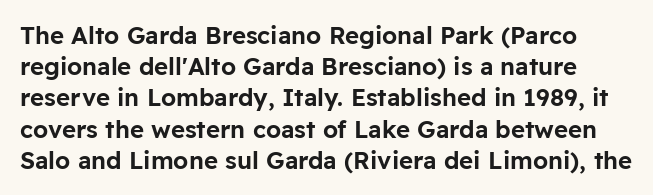
The image shows 24 px text type, upright; set normal line spacing (1.3x), normal letter spacing, not underlined.
